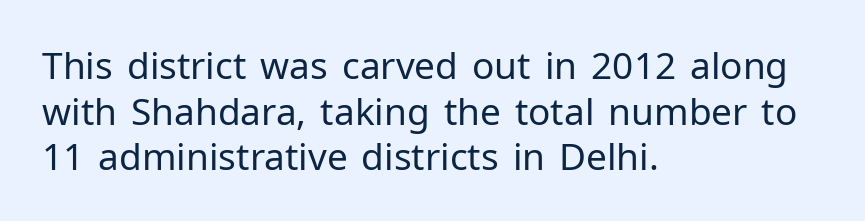
Q: Is the text bold? A: No.
Q: Is the text italic (slanted)? A: No, it is upright.
Q: Is the typeface a serif or a sans-serif typeface? A: Sans-serif.
Q: Is the text underlined? A: No.
Q: How is the paragraph aligned? A: Left-aligned.
Q: Is the spacing between letters normal or unusually wide? A: Normal.
Q: Width (condensed, normal, or wide)? A: Normal.
Q: Stroke contrast? A: Low.
Q: x-height? A: Medium.
Q: Monospaced? A: No.
